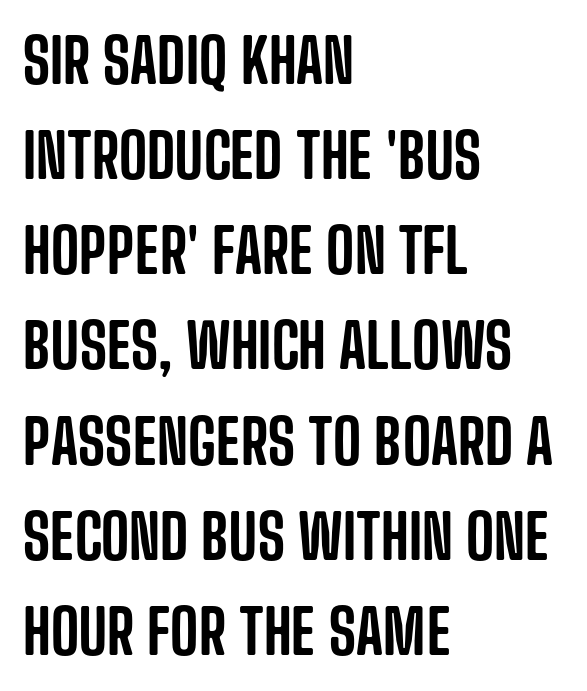
Q: Is the text italic (slanted)? A: No, it is upright.
Q: Is the typeface a serif or a sans-serif typeface? A: Sans-serif.
Q: Is the text underlined? A: No.
Q: How is the paragraph aligned? A: Left-aligned.
Q: Is the spacing between letters normal or unusually wide? A: Normal.
Q: Is the spacing between lines tight, normal or loose? A: Normal.
Q: Width (condensed, normal, or wide)? A: Condensed.
Q: Stroke contrast? A: Low.
Q: x-height? A: Large.
Q: Monospaced? A: No.
